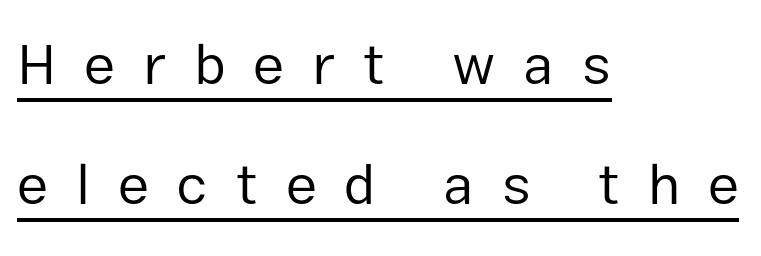
The rag falls on the right side of this text block. Style check: upright. Counters stay open thanks to moderate or lighter strokes. The rendering uses a large line-height, opening up the rows.
